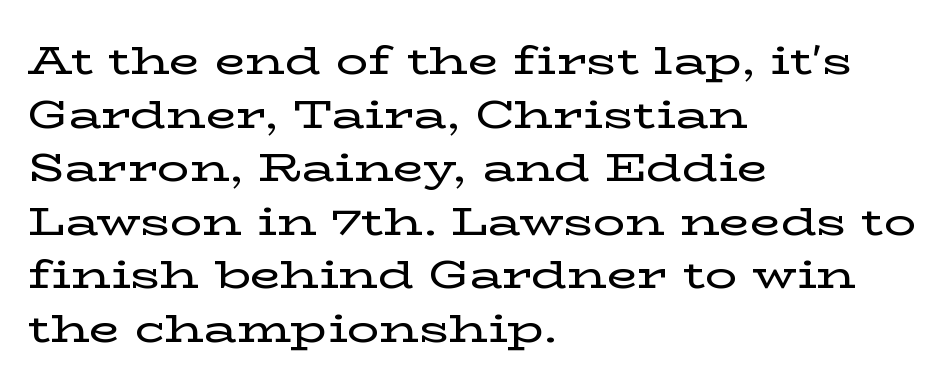
Q: Is the text italic (slanted)? A: No, it is upright.
Q: Is the typeface a serif or a sans-serif typeface? A: Serif.
Q: Is the text underlined? A: No.
Q: How is the paragraph aligned? A: Left-aligned.
Q: Is the spacing between letters normal or unusually wide? A: Normal.
Q: Is the spacing between lines tight, normal or loose? A: Normal.
Q: Width (condensed, normal, or wide)? A: Wide.
Q: Stroke contrast? A: Low.
Q: x-height? A: Medium.
Q: Monospaced? A: No.
